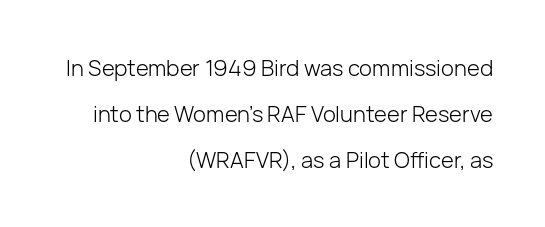
Q: Is the text bold? A: No.
Q: Is the text italic (slanted)? A: No, it is upright.
Q: Is the text underlined? A: No.
Q: How is the paragraph aligned? A: Right-aligned.
Q: Is the spacing between letters normal or unusually wide? A: Normal.
Q: Is the spacing between lines tight, normal or loose? A: Loose.
